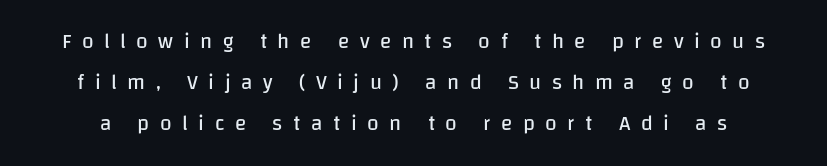
The image shows 21 px text type, upright; set loose line spacing (1.96x), unusually wide letter spacing (+0.5 em), not underlined.
